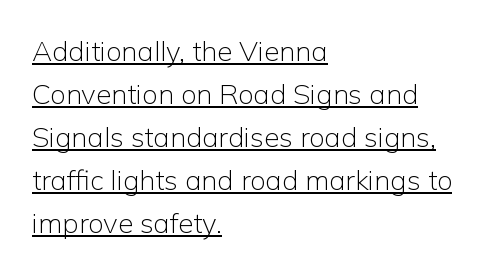
The image shows 28 px light sans-serif type, upright; set left-aligned, normal line spacing (1.54x), normal letter spacing, underlined; low stroke contrast and a medium x-height.
